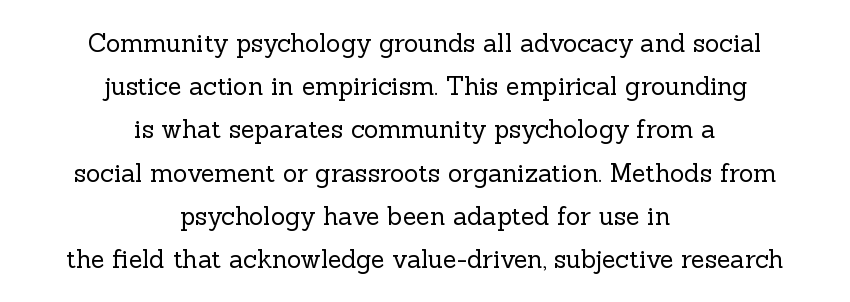
Q: Is the text bold? A: No.
Q: Is the text italic (slanted)? A: No, it is upright.
Q: Is the text underlined? A: No.
Q: How is the paragraph aligned? A: Centered.
Q: Is the spacing between letters normal or unusually wide? A: Normal.
